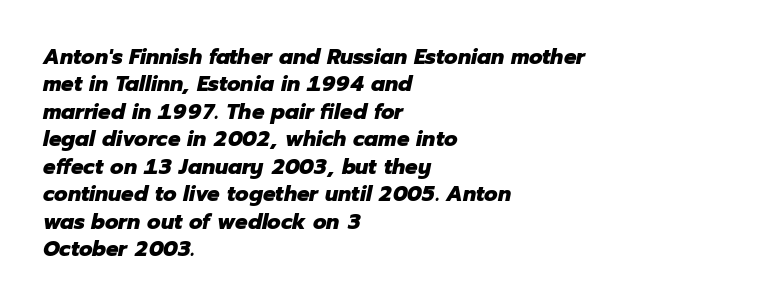
Q: Is the text bold? A: Yes.
Q: Is the text italic (slanted)? A: Yes, it leans right by about 12 degrees.
Q: Is the text underlined? A: No.
Q: How is the paragraph aligned? A: Left-aligned.
Q: Is the spacing between letters normal or unusually wide? A: Normal.
Q: Is the spacing between lines tight, normal or loose? A: Normal.
